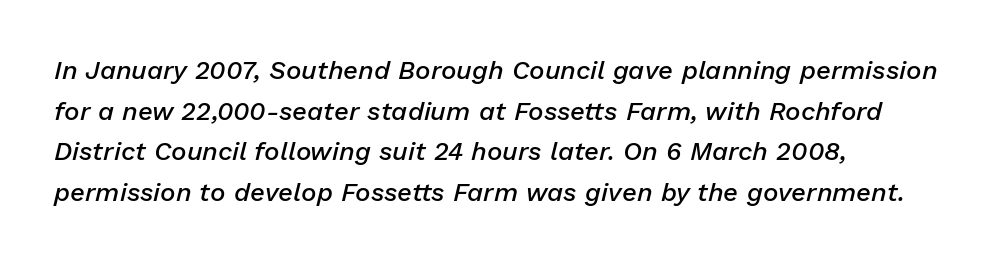
{"italic": "yes", "lean": "right", "slant_degrees": 13, "bold": "semi", "underline": "no", "align": "left", "line_spacing": "normal", "line_spacing_ratio": 1.56, "letter_spacing": "normal", "letter_spacing_em": 0.0, "glyph_px": 26}
